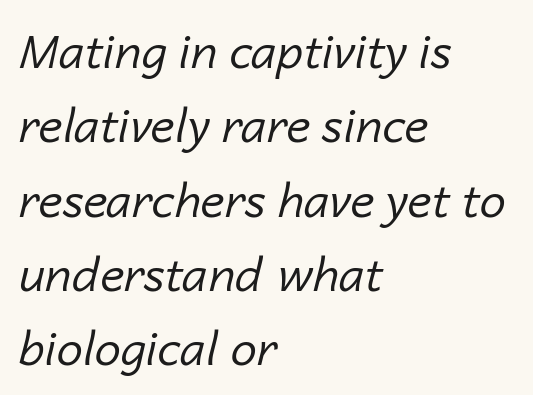
Normally led — the rows are evenly, conventionally spaced. Each letter keeps its own natural width here, so spacing adapts to shape. If you drew a ruler down the left edge, every line would touch it. The letters sit at their default tracking, neither squeezed nor spread. Clear beneath every line of the passage. Caption: face not bold, strokes unweighted.
